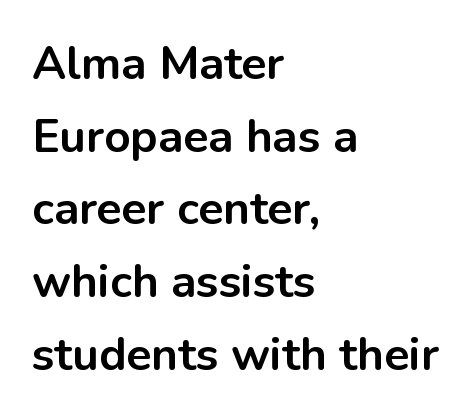
{"serif": "no", "italic": "no", "bold": "yes", "weight": "bold", "width": "normal", "stroke_contrast": "low", "x_height": "medium", "monospaced": "no", "underline": "no", "align": "left", "line_spacing": "normal", "line_spacing_ratio": 1.58, "letter_spacing": "normal", "letter_spacing_em": 0.0, "glyph_px": 46}
